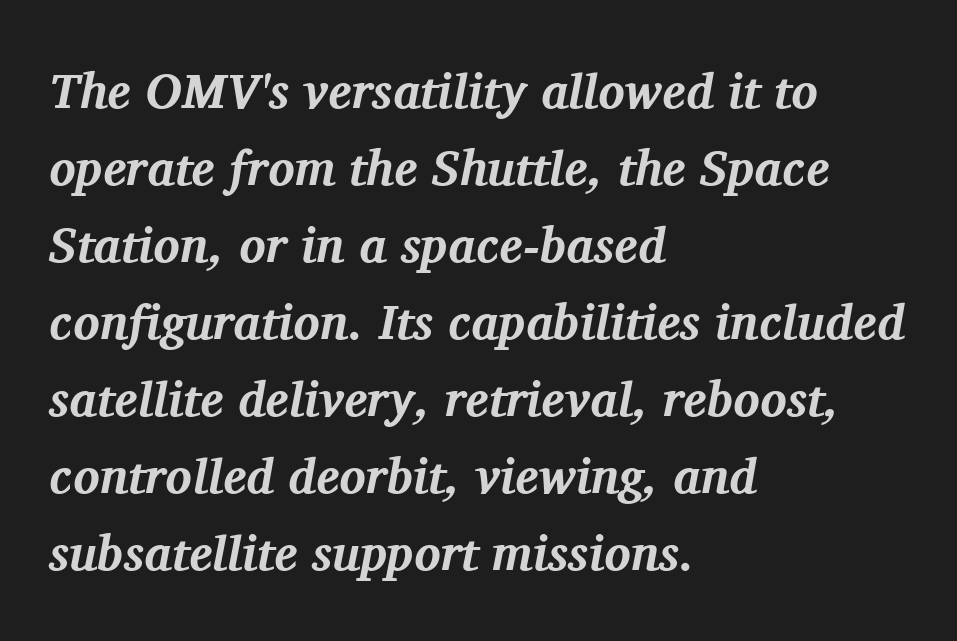
The letterforms sit shoulder to shoulder at normal distance. Teacher's note: observe the even left margin — that is flush-left alignment. Glance below the letters and you will spot only blank space. Stroke thickness is high; the sample reads as a true bold. Classification — serif.
